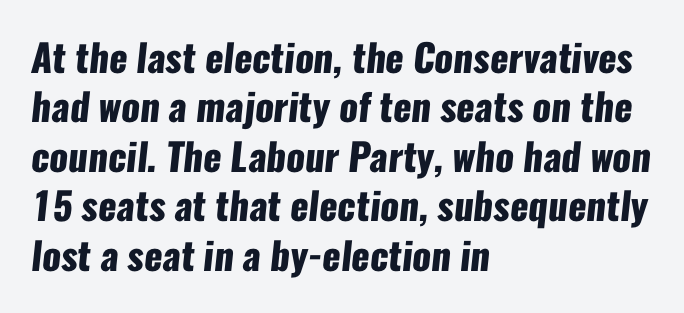
Caption: standard tracking, unaltered. Does the leading feel generous? No, just average. Strong, thick strokes mark this as bold type. In CSS terms this would be text-align: left.
